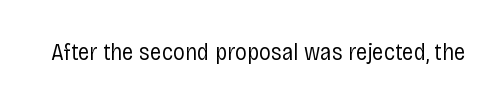
{"italic": "no", "bold": "no", "underline": "no", "letter_spacing": "normal", "letter_spacing_em": 0.0, "glyph_px": 24}
